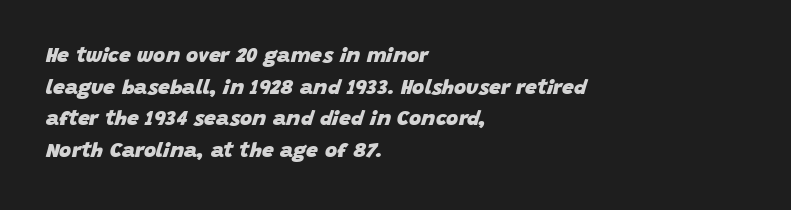
{"italic": "yes", "lean": "right", "slant_degrees": 15, "bold": "yes", "underline": "no", "align": "left", "line_spacing": "normal", "line_spacing_ratio": 1.51, "letter_spacing": "normal", "letter_spacing_em": 0.0, "glyph_px": 21}
